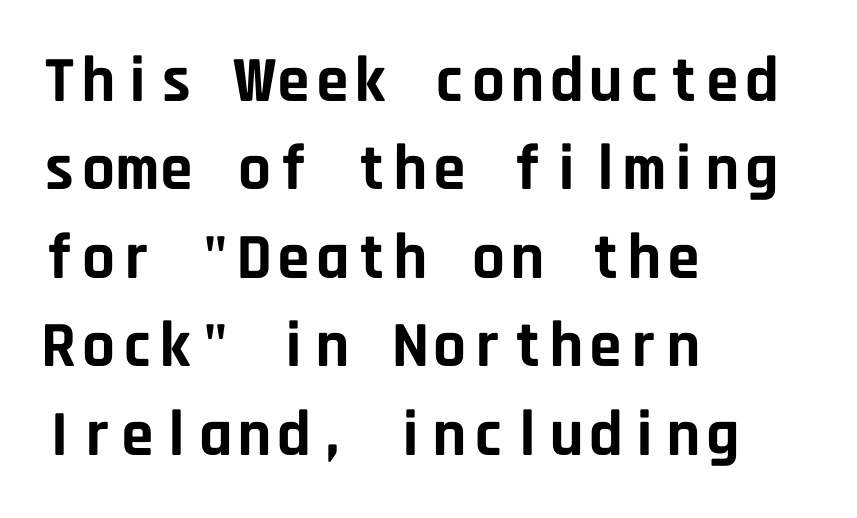
{"serif": "no", "italic": "no", "bold": "yes", "weight": "bold", "width": "normal", "stroke_contrast": "low", "x_height": "large", "monospaced": "yes", "underline": "no", "align": "left", "line_spacing": "normal", "line_spacing_ratio": 1.36, "letter_spacing": "normal", "letter_spacing_em": 0.0, "glyph_px": 65}
